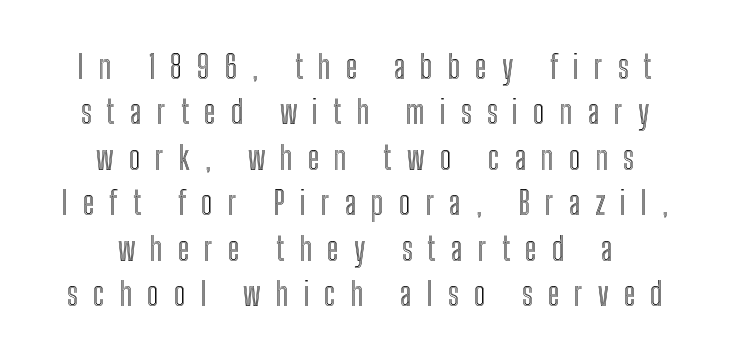
Q: Is the text italic (slanted)? A: No, it is upright.
Q: Is the text underlined? A: No.
Q: How is the paragraph aligned? A: Centered.
Q: Is the spacing between letters normal or unusually wide? A: Unusually wide.
Q: Is the spacing between lines tight, normal or loose? A: Normal.
Q: Width (condensed, normal, or wide)? A: Condensed.
Q: x-height? A: Medium.
Q: Monospaced? A: No.
